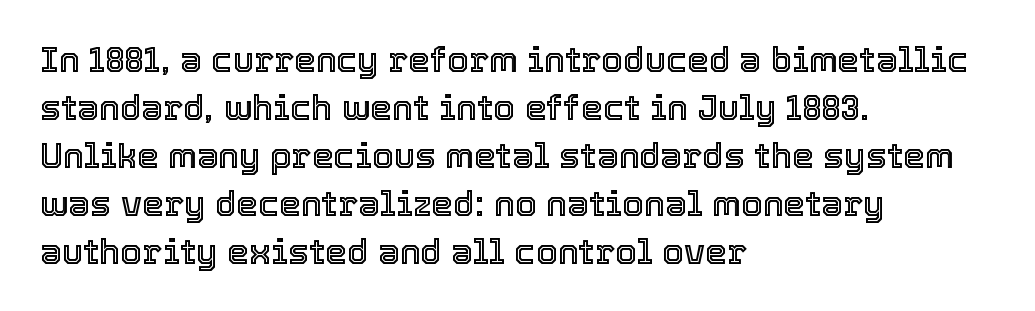
{"italic": "no", "width": "normal", "x_height": "medium", "monospaced": "no", "underline": "no", "align": "left", "line_spacing": "normal", "line_spacing_ratio": 1.37, "letter_spacing": "normal", "letter_spacing_em": 0.0, "glyph_px": 35}
